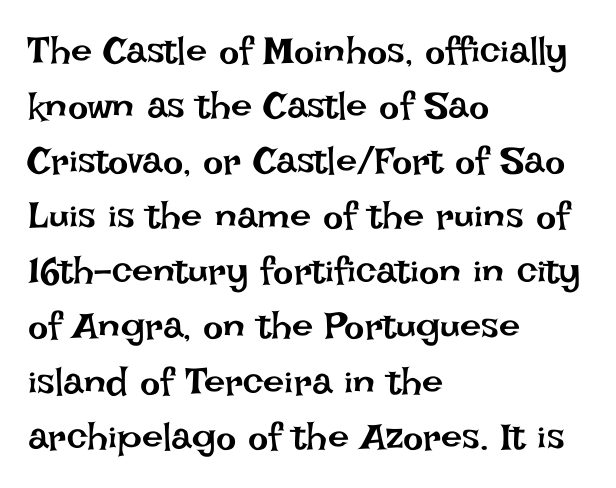
Posture: straight, roman, zero tilt. Between one letter and the next there's only the usual sliver of space. The block of text has a typical density, with ordinary space between rows. The letters advance in unequal steps, a hallmark of proportional type. Bold? No — there's no thickening of the strokes.
